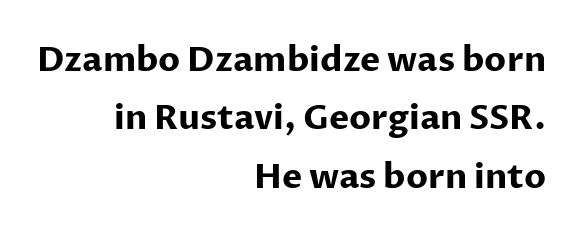
The image shows 34 px bold sans-serif type, upright; set right-aligned, line spacing 1.72x, normal letter spacing, not underlined; low stroke contrast and a medium x-height.
